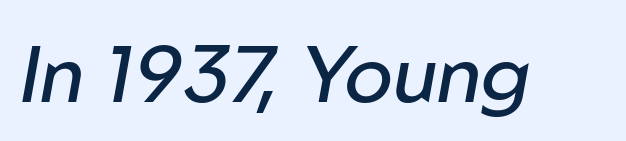
The letters look calm and open, with moderate or lighter stems. The rendering uses natural spacing where letterforms have individual widths. Letter spacing: default. The space beneath each line is pristine and unruled. Style check: oblique.
